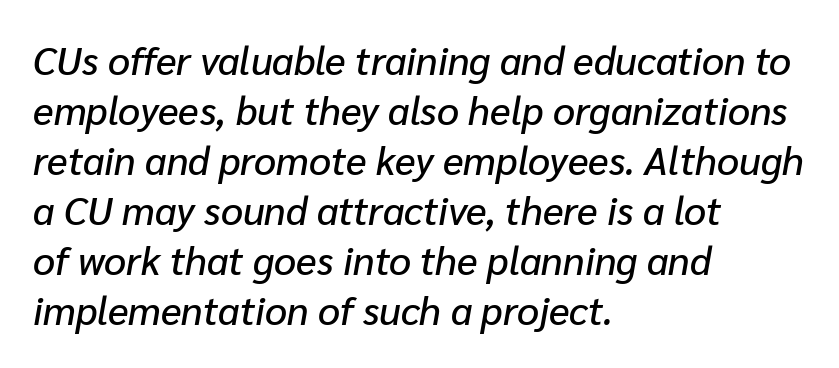
Looks like regular typesetting: each glyph gets only the width it needs. Lines of text with bare space underneath. When letters slant like this, we call the style italic. Words appear dense and cohesive because spacing is normal.
